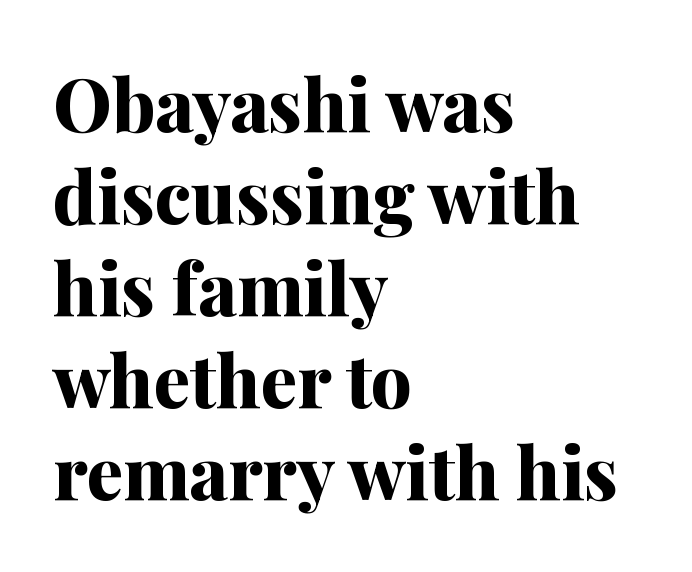
Compared with a centered layout, this one pins lines to the left instead. This sample has the flowing, uneven cadence of proportional lettering. Strong, thick strokes mark this as bold type. These lines are composed in type with serifs. Anything drawn beneath the words? Only blank space. The specimen reads as upright at a glance.
